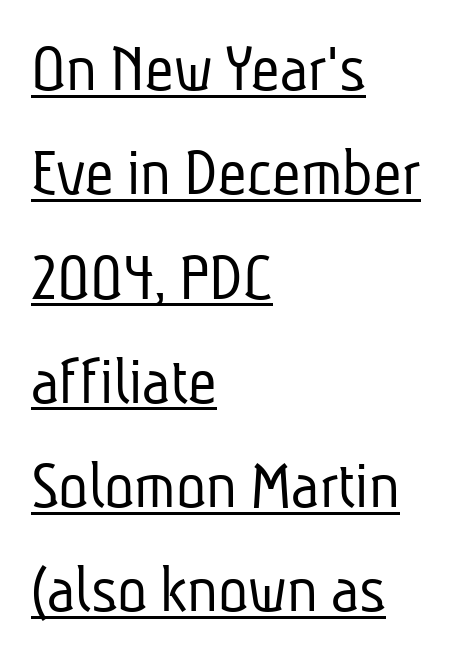
The image shows 70 px light, condensed sans-serif type; set left-aligned, normal line spacing (1.49x), normal letter spacing, underlined; low stroke contrast and a medium x-height.
